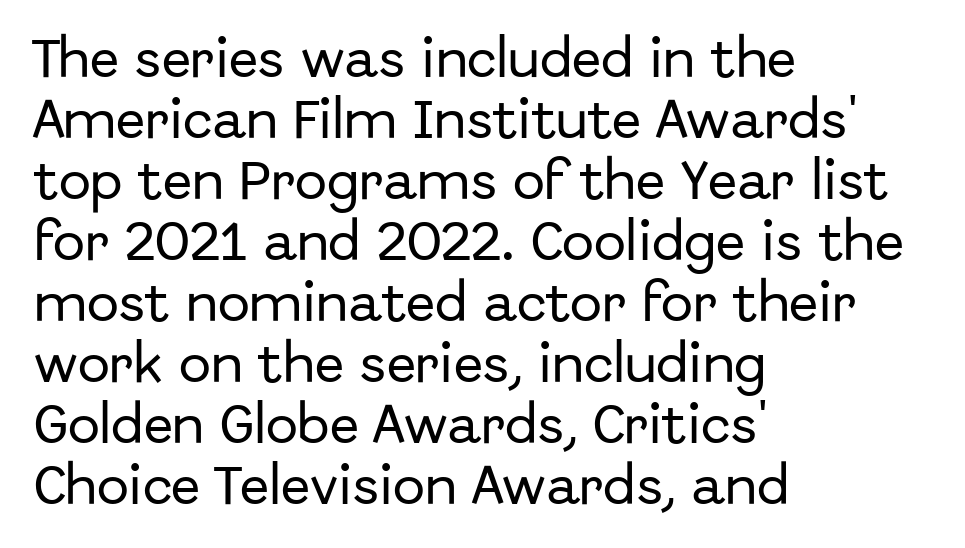
Which margin do the lines hug? The left one — the right edge is uneven. Notice how the stems are strictly vertical — no italics here. Note the varied advance widths — an 'i' is clearly narrower than an 'm'. Anything drawn beneath the words? Only blank space. Nope, no serifs anywhere on these letters.
